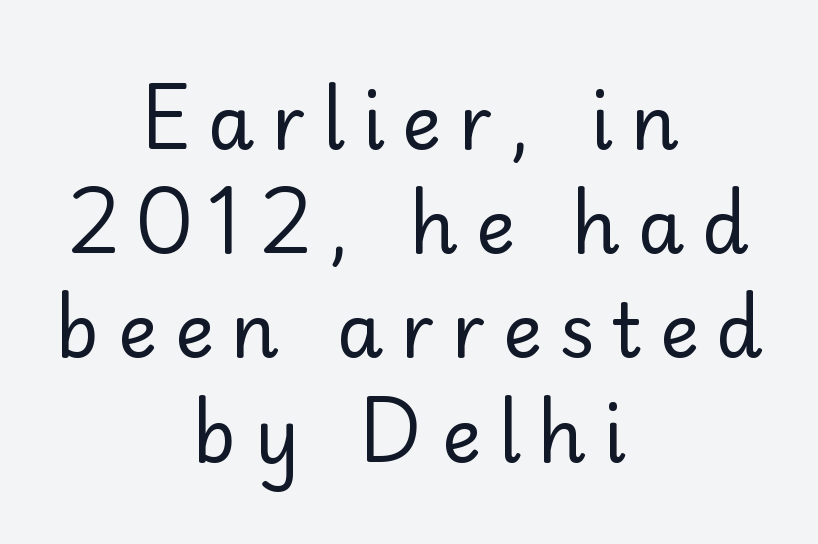
Q: Is the text bold? A: No.
Q: Is the text italic (slanted)? A: No, it is upright.
Q: Is the typeface a serif or a sans-serif typeface? A: Sans-serif.
Q: Is the text underlined? A: No.
Q: How is the paragraph aligned? A: Centered.
Q: Is the spacing between letters normal or unusually wide? A: Unusually wide.
Q: Is the spacing between lines tight, normal or loose? A: Normal.
Q: Width (condensed, normal, or wide)? A: Normal.
Q: Stroke contrast? A: Low.
Q: x-height? A: Small.
Q: Monospaced? A: No.
